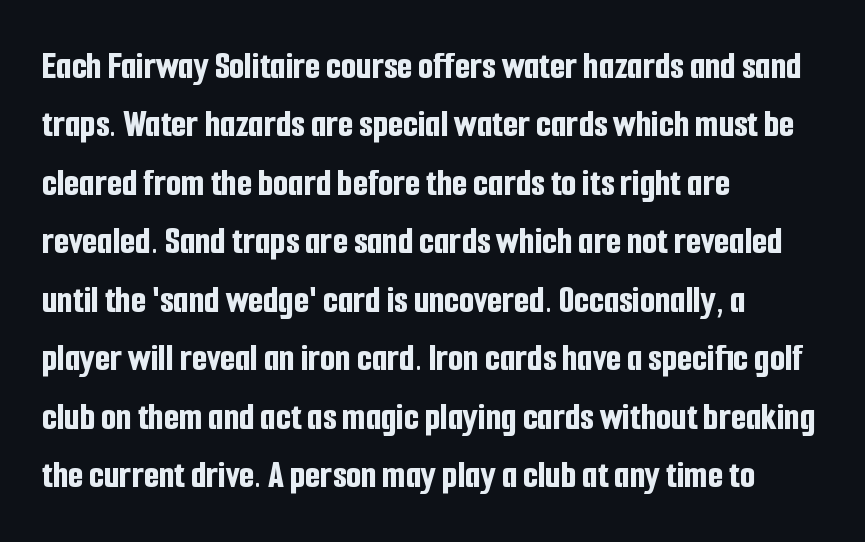
Q: Is the text bold? A: Yes.
Q: Is the text italic (slanted)? A: No, it is upright.
Q: Is the typeface a serif or a sans-serif typeface? A: Sans-serif.
Q: Is the text underlined? A: No.
Q: How is the paragraph aligned? A: Left-aligned.
Q: Is the spacing between letters normal or unusually wide? A: Normal.
Q: Is the spacing between lines tight, normal or loose? A: Normal.
Q: Width (condensed, normal, or wide)? A: Condensed.
Q: Stroke contrast? A: Low.
Q: x-height? A: Medium.
Q: Monospaced? A: No.
